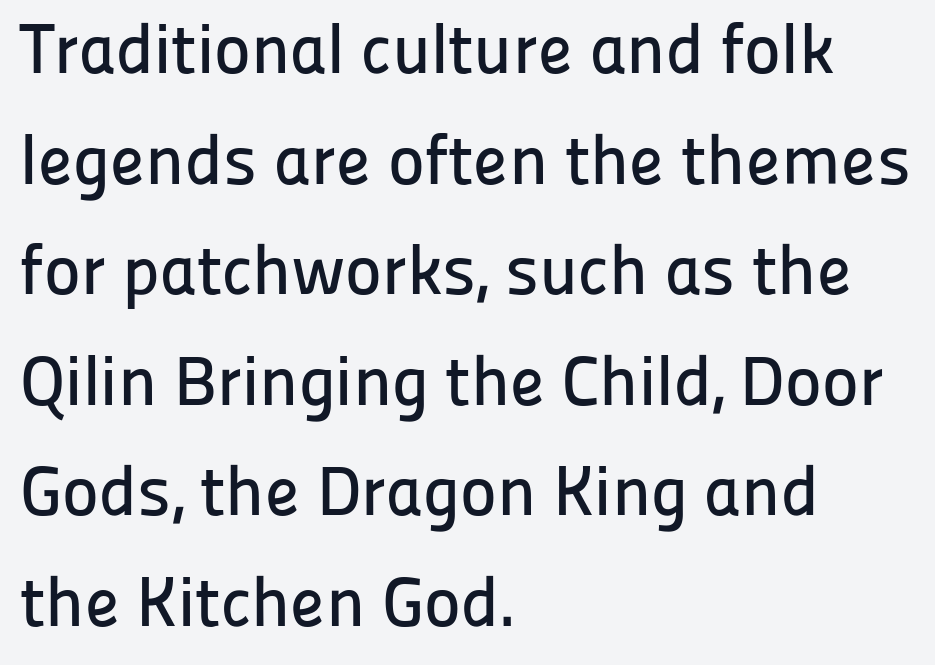
The axis of the letterforms is exactly vertical. What's the leading like? Ordinary, nothing unusual. Font category for this specimen: sans-serif. Visually the block forms a straight wall on the left and a jagged coastline on the right. Here the designer chose a conventional face with non-uniform glyph widths. The letterforms sit shoulder to shoulder at normal distance.
